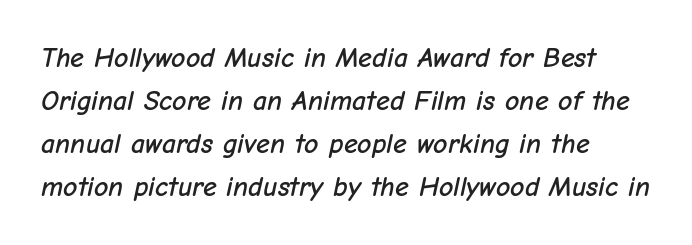
Q: Is the text italic (slanted)? A: Yes, it leans right by about 12 degrees.
Q: Is the text underlined? A: No.
Q: How is the paragraph aligned? A: Left-aligned.
Q: Is the spacing between letters normal or unusually wide? A: Normal.
Q: Is the spacing between lines tight, normal or loose? A: Normal.
Q: Width (condensed, normal, or wide)? A: Normal.
Q: Stroke contrast? A: Low.
Q: x-height? A: Medium.
Q: Monospaced? A: No.
